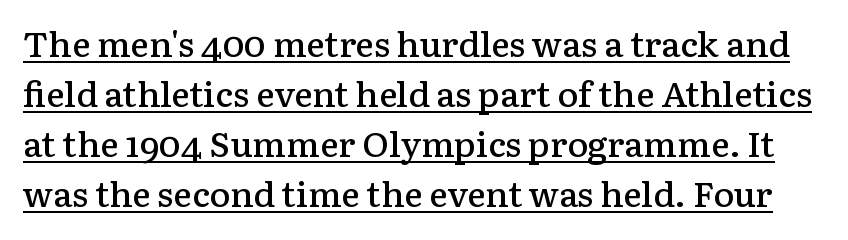
The image shows 35 px semibold serif type, upright; set normal line spacing (1.43x), normal letter spacing, underlined; low stroke contrast and a medium x-height.
